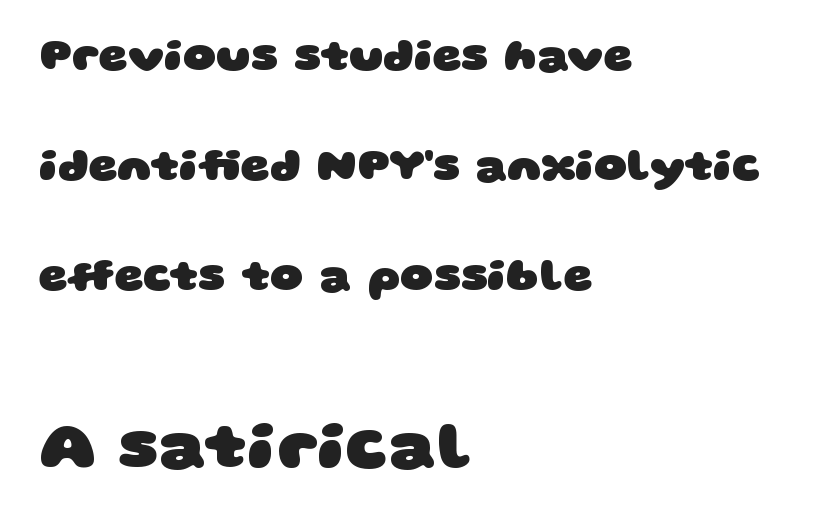
{"serif": "no", "bold": "yes", "weight": "heavy", "width": "wide", "stroke_contrast": "low", "x_height": "large", "monospaced": "no", "underline": "no", "align": "left", "line_spacing": "loose", "line_spacing_ratio": 2.44, "letter_spacing": "normal", "letter_spacing_em": 0.0, "larger_block": "second", "size_ratio": 1.49, "glyph_px": 67}
